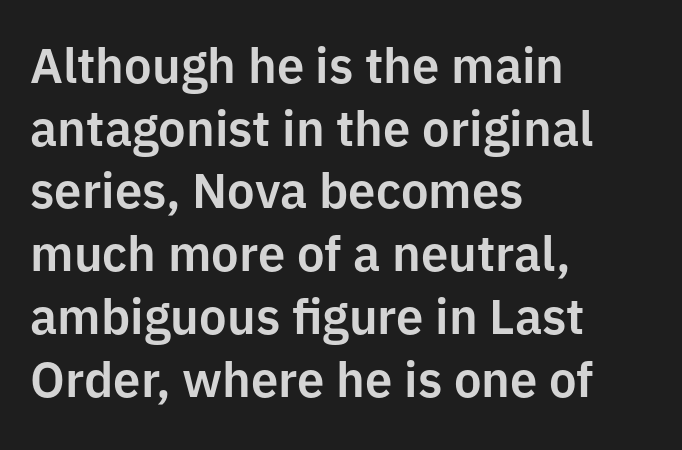
The passage shown is typeset with a sans-serif family. The foot of each line stays bare and open. Character widths vary here, with narrow letters taking less room than wide ones. The lettering holds an erect, upright posture throughout. Honestly, the letter spacing is just normal — you wouldn't notice it.
